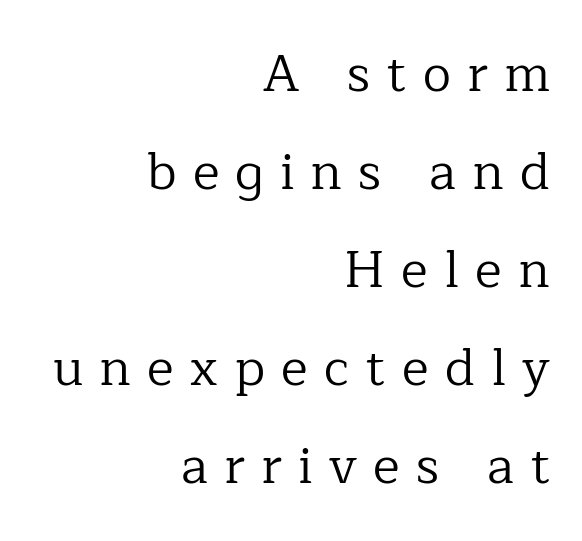
The image shows 51 px regular-weight serif type, upright; set right-aligned, loose line spacing (1.92x), unusually wide letter spacing (+0.32 em), not underlined; low stroke contrast and a medium x-height.
